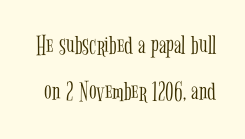
The line-height multiplier appears to be the usual default. Short note: letters normally spaced. This is serif lettering, the kind often seen in printed books. Looks like regular typesetting: each glyph gets only the width it needs. Anything drawn beneath the words? Only blank space.
